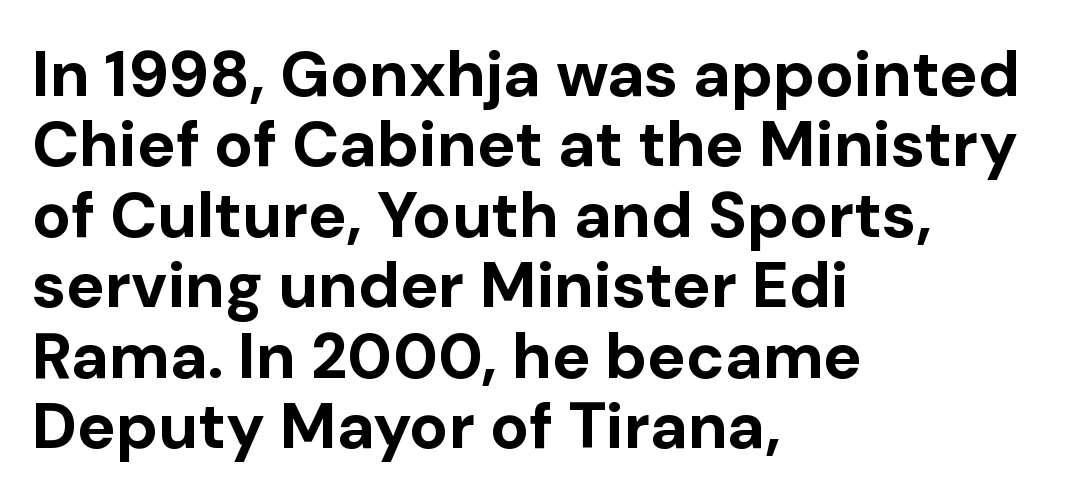
The image shows 64 px bold sans-serif type, upright; set left-aligned, tight line spacing (1.1x), normal letter spacing, not underlined; low stroke contrast and a medium x-height.
